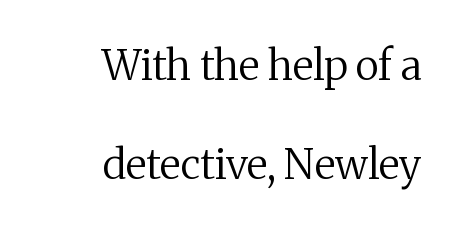
The image shows 41 px regular-weight serif type, upright; set right-aligned, loose line spacing (2.42x), normal letter spacing, not underlined; medium stroke contrast and a medium x-height.
